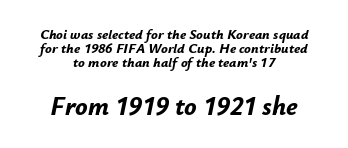
{"italic": "yes", "lean": "right", "slant_degrees": 12, "bold": "yes", "underline": "no", "align": "center", "line_spacing": "tight", "line_spacing_ratio": 1.01, "letter_spacing": "normal", "letter_spacing_em": 0.0, "larger_block": "second", "size_ratio": 1.86, "glyph_px": 26}
